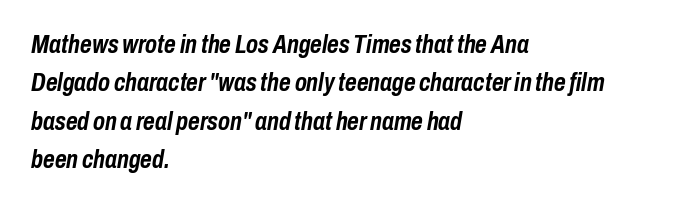
{"italic": "yes", "lean": "right", "slant_degrees": 10, "bold": "yes", "underline": "no", "align": "left", "line_spacing": "normal", "line_spacing_ratio": 1.54, "letter_spacing": "normal", "letter_spacing_em": 0.0, "glyph_px": 25}
